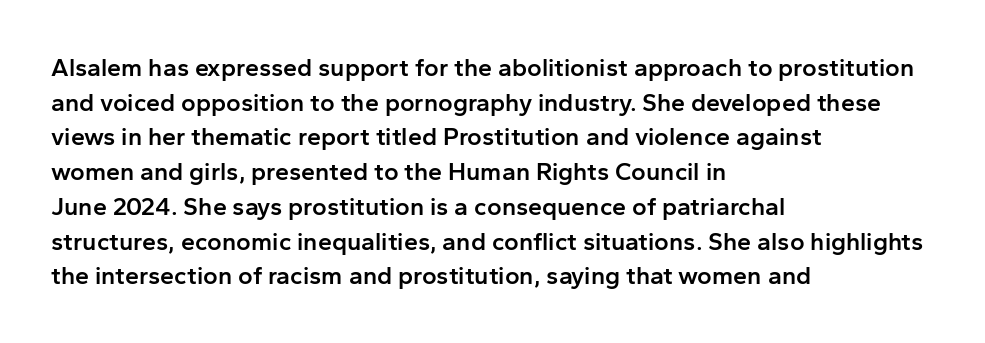
Quick note: underline off. The block of text has a typical density, with ordinary space between rows. Does the lettering tilt? It doesn't — this is upright. Characters follow at the spacing the type designer built in.
